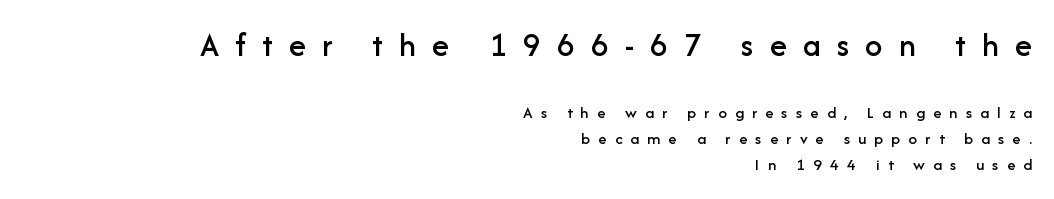
This is roman type, the default non-slanted kind. The face used here is proportionally spaced, like ordinary book or web type. Check the space under the baseline: it is left empty. Serif or sans? Sans — the stroke terminals are bare.
